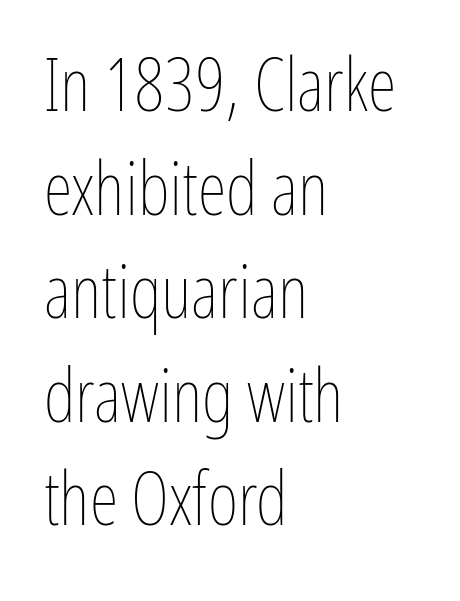
The image shows 74 px thin, condensed type, upright; set left-aligned, normal line spacing (1.4x), normal letter spacing, not underlined; low stroke contrast and a medium x-height.
